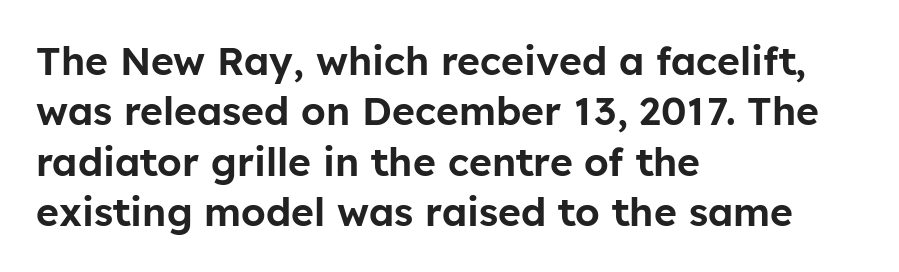
{"serif": "no", "italic": "no", "width": "normal", "stroke_contrast": "low", "x_height": "medium", "monospaced": "no", "underline": "no", "align": "left", "line_spacing": "normal", "line_spacing_ratio": 1.29, "letter_spacing": "normal", "letter_spacing_em": 0.0, "glyph_px": 39}
